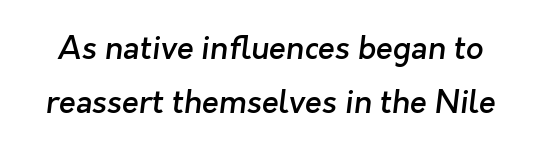
The image shows 31 px semibold sans-serif type; set line spacing 1.74x, normal letter spacing, not underlined; low stroke contrast and a medium x-height.
